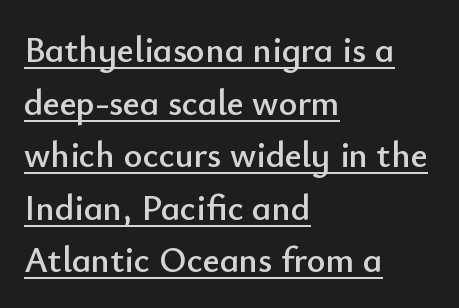
Q: Is the text italic (slanted)? A: No, it is upright.
Q: Is the typeface a serif or a sans-serif typeface? A: Sans-serif.
Q: Is the text underlined? A: Yes.
Q: How is the paragraph aligned? A: Left-aligned.
Q: Is the spacing between letters normal or unusually wide? A: Normal.
Q: Is the spacing between lines tight, normal or loose? A: Normal.
Q: Width (condensed, normal, or wide)? A: Normal.
Q: Stroke contrast? A: Low.
Q: x-height? A: Small.
Q: Monospaced? A: No.
